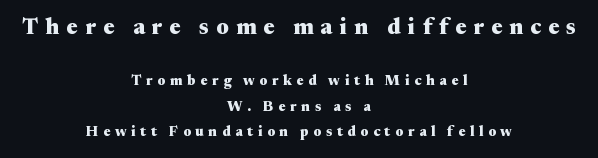
Q: Is the text bold? A: Yes.
Q: Is the text italic (slanted)? A: No, it is upright.
Q: Is the text underlined? A: No.
Q: How is the paragraph aligned? A: Centered.
Q: Is the spacing between letters normal or unusually wide? A: Unusually wide.
Q: Which block of text is set in a larger size, the first (top) or the second (bottom)? A: The first (top) one.
